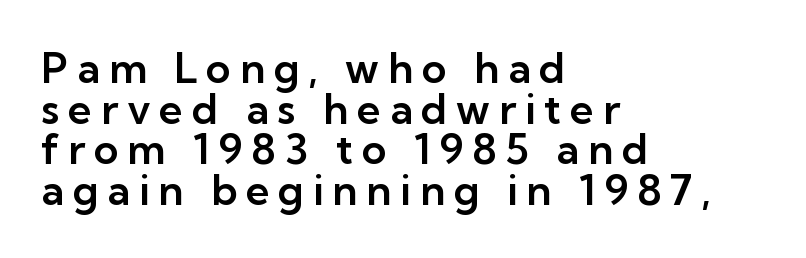
{"serif": "no", "italic": "no", "width": "normal", "stroke_contrast": "low", "x_height": "medium", "monospaced": "no", "underline": "no", "align": "left", "line_spacing": "tight", "line_spacing_ratio": 0.97, "letter_spacing": "wide", "letter_spacing_em": 0.21, "glyph_px": 42}
